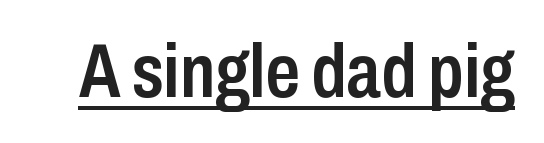
The image shows 76 px semibold, condensed sans-serif type, upright; set normal letter spacing, underlined; low stroke contrast and a medium x-height.
